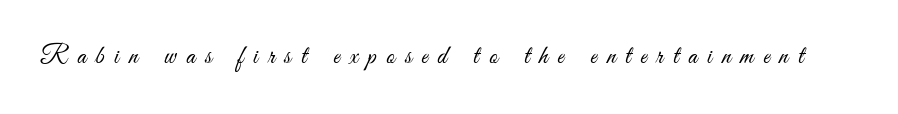
{"bold": "no", "underline": "no", "letter_spacing": "wide", "letter_spacing_em": 0.38, "glyph_px": 26}
